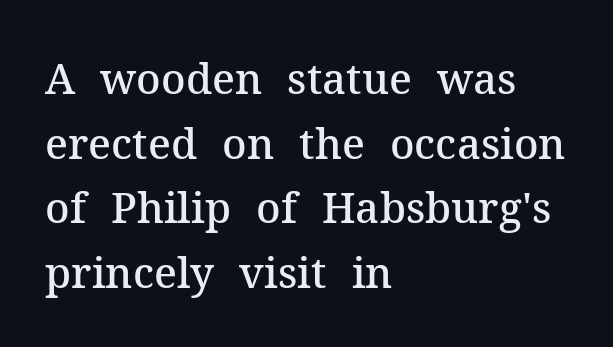
Q: Is the text bold? A: Semi-bold.
Q: Is the text italic (slanted)? A: No, it is upright.
Q: Is the typeface a serif or a sans-serif typeface? A: Serif.
Q: Is the text underlined? A: No.
Q: How is the paragraph aligned? A: Left-aligned.
Q: Is the spacing between letters normal or unusually wide? A: Normal.
Q: Is the spacing between lines tight, normal or loose? A: Normal.
Q: Width (condensed, normal, or wide)? A: Normal.
Q: Stroke contrast? A: Medium.
Q: x-height? A: Medium.
Q: Monospaced? A: No.
